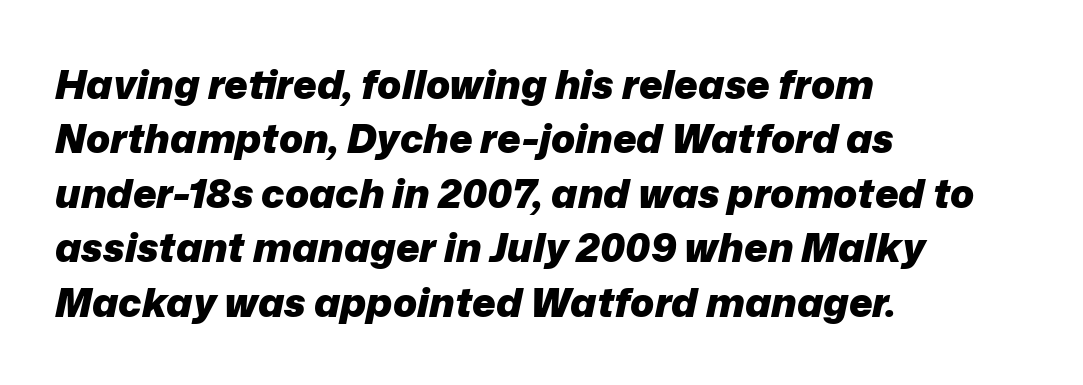
Honestly, there is no underline to notice here at all. The face used here has a pronounced slope to its letters. The letters sit at their default tracking, neither squeezed nor spread. The ragged edge is on the right, which tells us the setting is flush left. Reading down the column, the eye jumps a familiar distance to each next line.
